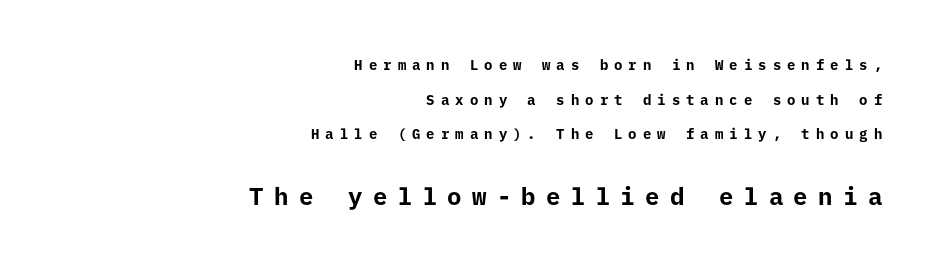
The image shows 24 px bold type, upright; set right-aligned, loose line spacing (2.47x), unusually wide letter spacing (+0.43 em), not underlined; the second (bottom) block is 1.71x larger.
